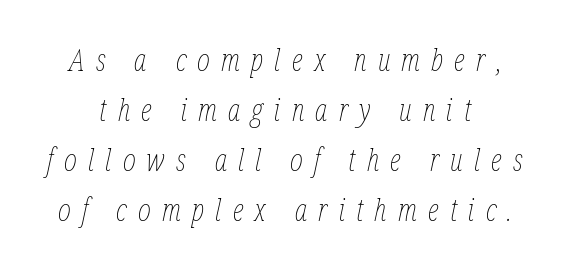
The image shows 31 px thin, condensed type, italic (leaning right); set normal line spacing (1.61x), unusually wide letter spacing (+0.36 em), not underlined; low stroke contrast and a medium x-height.
